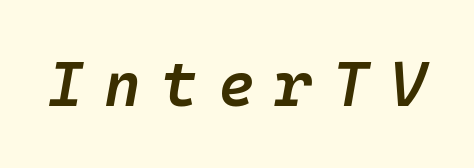
Q: Is the text bold? A: Semi-bold.
Q: Is the text italic (slanted)? A: Yes, it leans right by about 10 degrees.
Q: Is the text underlined? A: No.
Q: Is the spacing between letters normal or unusually wide? A: Unusually wide.
Q: Width (condensed, normal, or wide)? A: Normal.
Q: Stroke contrast? A: Low.
Q: x-height? A: Medium.
